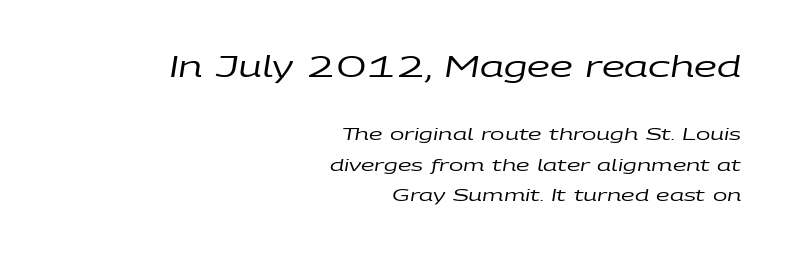
Q: Is the text bold? A: No.
Q: Is the text italic (slanted)? A: Yes, it leans right by about 9 degrees.
Q: Is the text underlined? A: No.
Q: How is the paragraph aligned? A: Right-aligned.
Q: Is the spacing between letters normal or unusually wide? A: Normal.
Q: Which block of text is set in a larger size, the first (top) or the second (bottom)? A: The first (top) one.
Q: Width (condensed, normal, or wide)? A: Wide.
Q: Stroke contrast? A: Low.
Q: x-height? A: Large.
Q: Monospaced? A: No.
